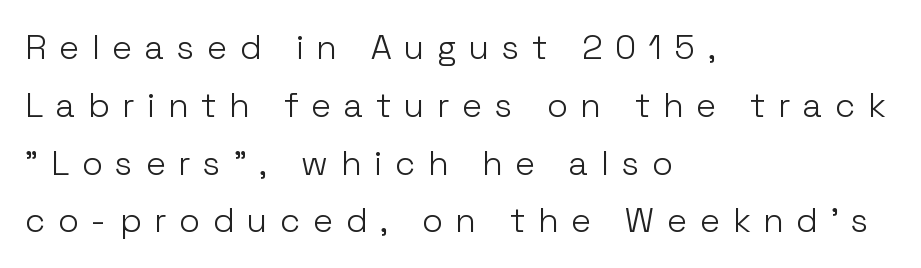
The image shows 34 px light sans-serif type, upright; set left-aligned, normal line spacing (1.7x), unusually wide letter spacing (+0.39 em), not underlined; low stroke contrast and a medium x-height.
